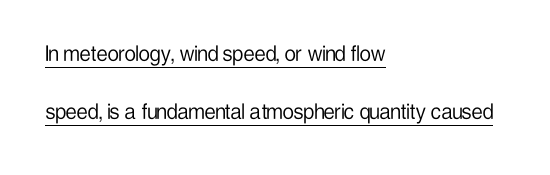
Here the glyphs are tracked normally, forming tight word shapes. Horizontal alignment here is leftward, the default for most running prose. Posture: straight, roman, zero tilt. The line-height multiplier appears high, well above default. These glyphs show unthickened strokes, regular width or finer.
